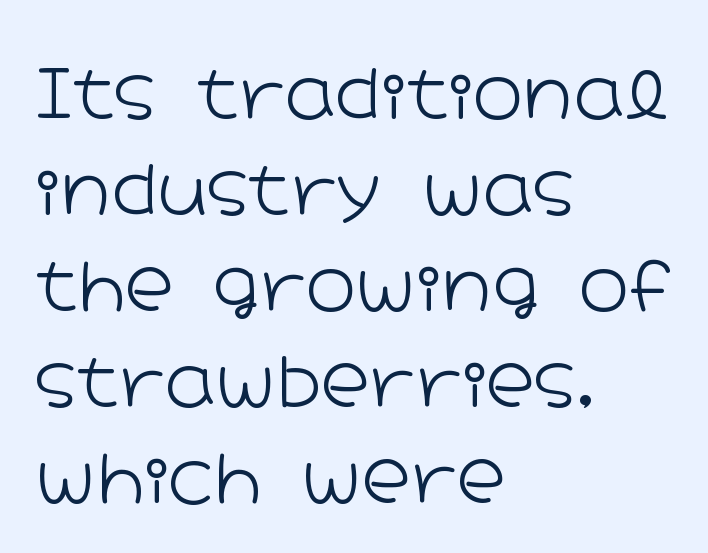
Q: Is the text bold? A: No.
Q: Is the text italic (slanted)? A: No, it is upright.
Q: Is the typeface a serif or a sans-serif typeface? A: Sans-serif.
Q: Is the text underlined? A: No.
Q: How is the paragraph aligned? A: Left-aligned.
Q: Is the spacing between letters normal or unusually wide? A: Normal.
Q: Is the spacing between lines tight, normal or loose? A: Normal.
Q: Width (condensed, normal, or wide)? A: Wide.
Q: Stroke contrast? A: Low.
Q: x-height? A: Medium.
Q: Monospaced? A: No.
